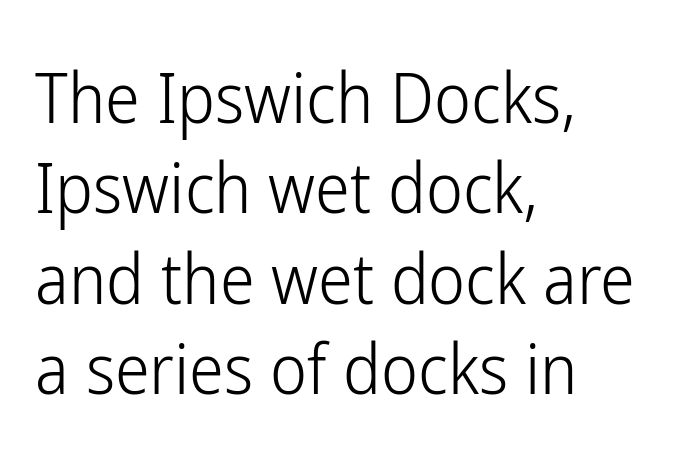
The image shows 70 px light, condensed sans-serif type, upright; set left-aligned, normal line spacing (1.29x), normal letter spacing, not underlined; low stroke contrast and a medium x-height.
